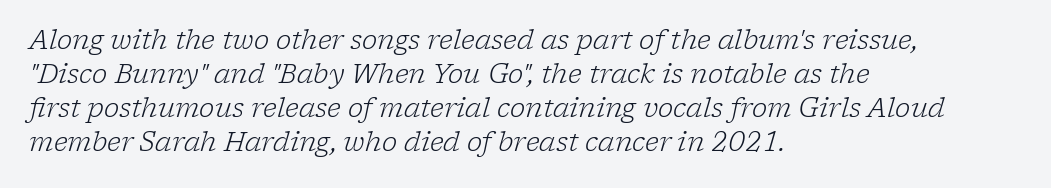
The image shows 26 px text type, italic (leaning right); set left-aligned, normal line spacing (1.31x), normal letter spacing, not underlined.
